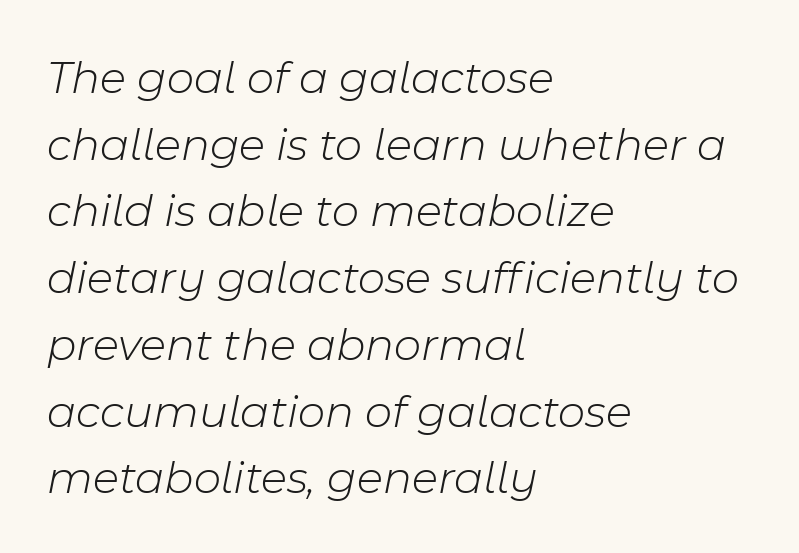
{"italic": "yes", "lean": "right", "slant_degrees": 11, "bold": "no", "weight": "light", "width": "normal", "stroke_contrast": "low", "x_height": "medium", "monospaced": "no", "underline": "no", "align": "left", "line_spacing": "normal", "line_spacing_ratio": 1.42, "letter_spacing": "normal", "letter_spacing_em": 0.0, "glyph_px": 47}
